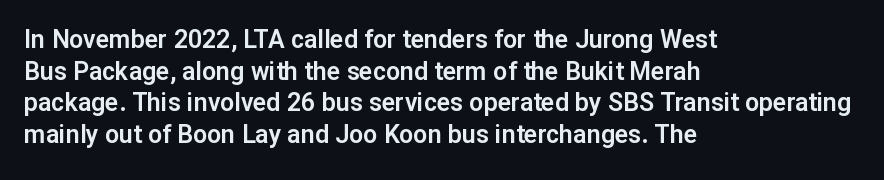
{"italic": "no", "underline": "no", "align": "left", "line_spacing": "normal", "line_spacing_ratio": 1.27, "letter_spacing": "normal", "letter_spacing_em": 0.0, "glyph_px": 25}
